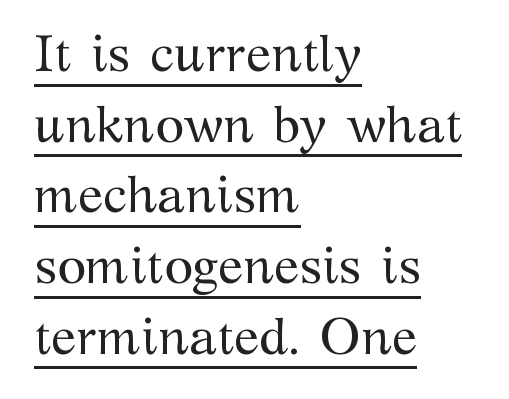
Successive baselines arrive at the customary interval. What kind of face is this? One with serifs. Like a heading marked for emphasis, these lines bear an underscore. The type is set solid horizontally, with unmodified tracking. Varying glyph widths throughout — classic text-font behaviour. The rag falls on the right side of this text block.
